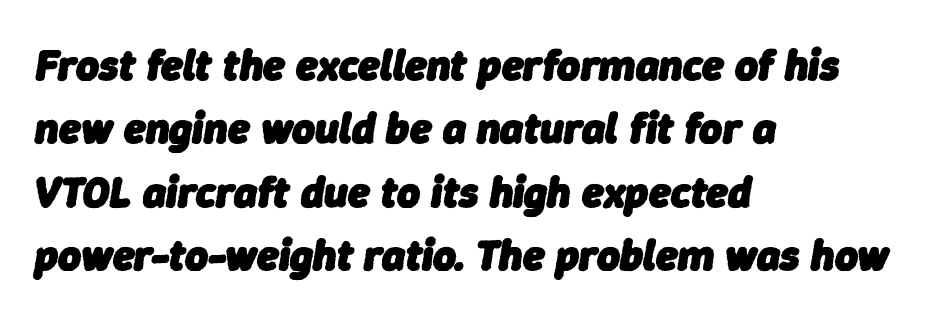
The image shows 44 px heavy type, italic (leaning right); set left-aligned, normal line spacing (1.44x), normal letter spacing, not underlined; low stroke contrast and a medium x-height.
